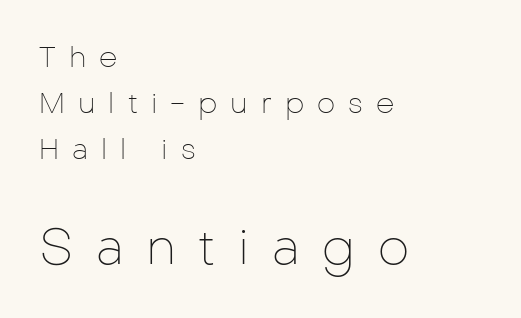
{"serif": "no", "italic": "no", "bold": "no", "weight": "thin", "width": "normal", "stroke_contrast": "low", "x_height": "medium", "monospaced": "no", "underline": "no", "align": "left", "line_spacing": "normal", "line_spacing_ratio": 1.58, "letter_spacing": "wide", "letter_spacing_em": 0.45, "larger_block": "second", "size_ratio": 1.72, "glyph_px": 50}
